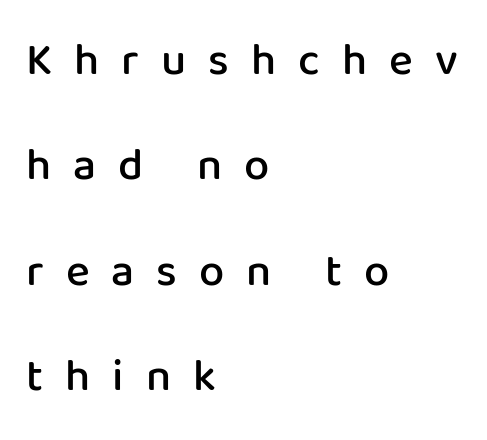
{"serif": "no", "italic": "no", "bold": "semi", "weight": "semibold", "width": "normal", "stroke_contrast": "low", "x_height": "medium", "monospaced": "no", "underline": "no", "align": "left", "line_spacing": "loose", "line_spacing_ratio": 2.34, "letter_spacing": "wide", "letter_spacing_em": 0.49, "glyph_px": 45}
